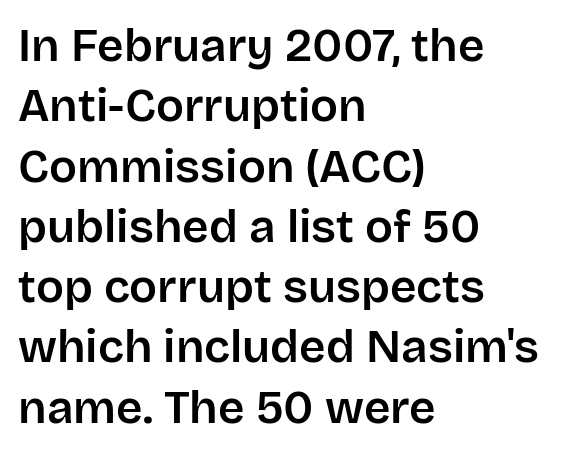
The image shows 46 px sans-serif type, upright; set left-aligned, normal line spacing (1.31x), normal letter spacing, not underlined; low stroke contrast and a large x-height.
